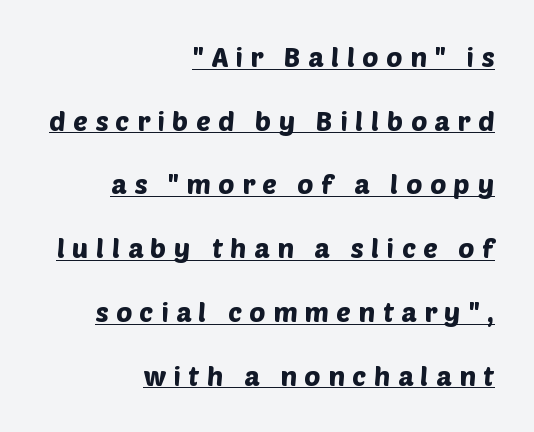
Like a heading marked for emphasis, these lines bear an underscore. The designer dialed line spacing up above the default. Someone cranked the tracking dial way up on this one. The paragraph has a hard right edge and a soft left edge.
